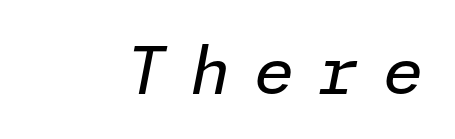
A clean baseline with only descenders dipping below it. The font is comparable to plain body text, perhaps lighter. Slant detected: the letters are inclined. Tracking value appears strongly positive — letters spread wide.
